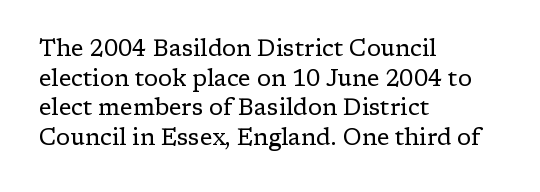
The image shows 23 px text type, upright; set left-aligned, normal line spacing (1.29x), normal letter spacing, not underlined.
